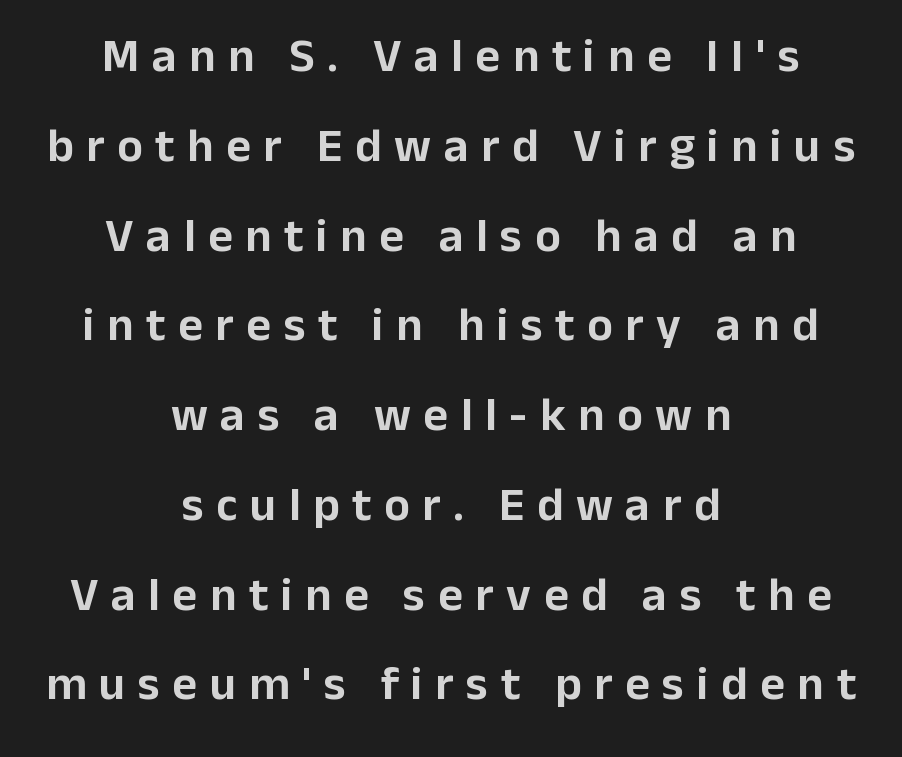
Q: Is the text italic (slanted)? A: No, it is upright.
Q: Is the typeface a serif or a sans-serif typeface? A: Sans-serif.
Q: Is the text underlined? A: No.
Q: How is the paragraph aligned? A: Centered.
Q: Is the spacing between letters normal or unusually wide? A: Unusually wide.
Q: Width (condensed, normal, or wide)? A: Normal.
Q: Stroke contrast? A: Low.
Q: x-height? A: Medium.
Q: Monospaced? A: No.
